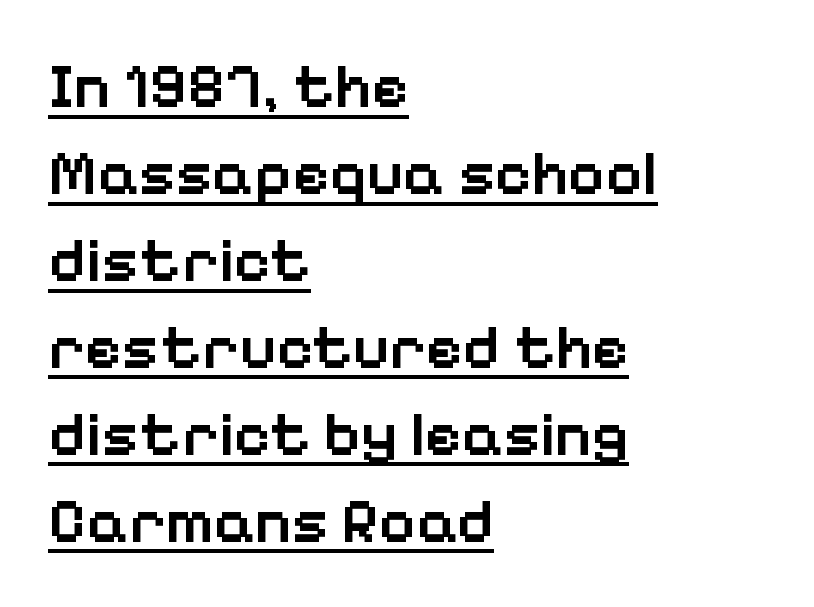
The image shows 63 px semibold sans-serif type, upright; set left-aligned, normal line spacing (1.38x), normal letter spacing, underlined; low stroke contrast and a medium x-height.
